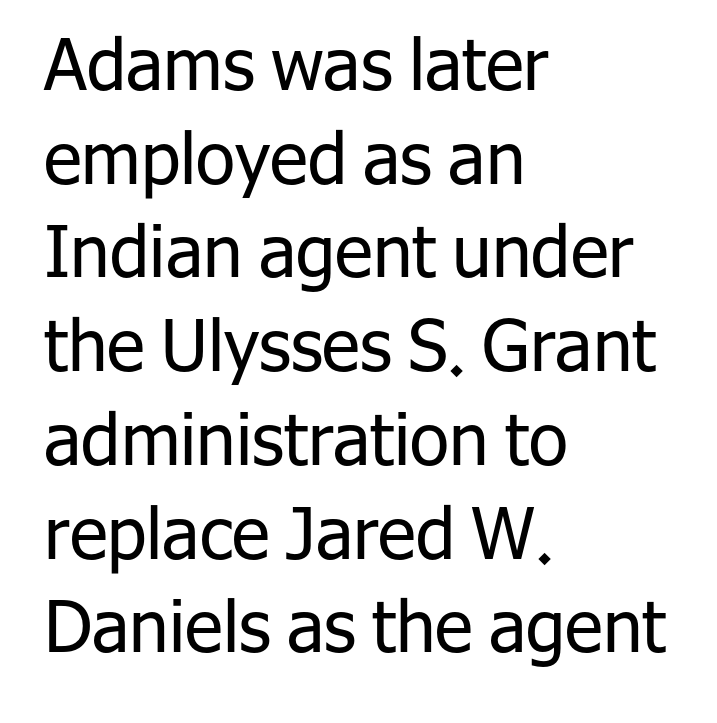
The image shows 71 px regular-weight sans-serif type, upright; set left-aligned, normal line spacing (1.32x), normal letter spacing, not underlined; low stroke contrast and a medium x-height.
